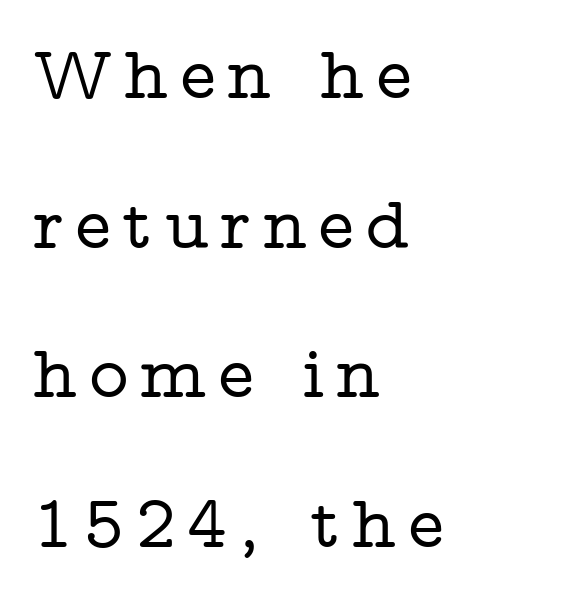
Caption: multi-line text, flush left, ragged right. Descenders hang freely into open space. Vertical spacing — loose. Character widths vary here, with narrow letters taking less room than wide ones.
